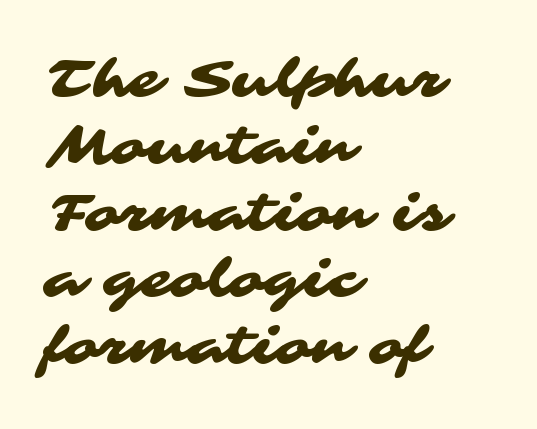
Check the space under the baseline: it is left empty. Character widths vary here, with narrow letters taking less room than wide ones. Nobody touched the tracking dial on this one. Compared with a centered layout, this one pins lines to the left instead. In terms of letterform style, serifs are entirely absent. What's the leading like? Ordinary, nothing unusual.
